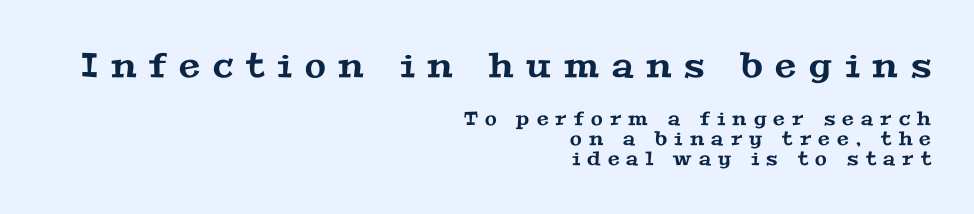
Type style note: has serifs. Size hierarchy here favors the leading block over the trailing one. Each row of text sits above clean, open space. In CSS terms this would be text-align: right.
